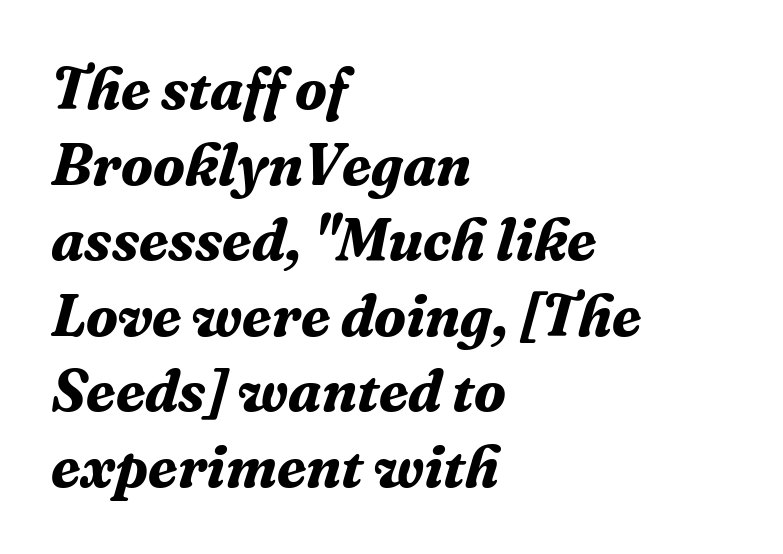
{"serif": "yes", "italic": "yes", "lean": "right", "slant_degrees": 16, "bold": "yes", "weight": "bold", "width": "normal", "stroke_contrast": "medium", "x_height": "medium", "monospaced": "no", "underline": "no", "align": "left", "line_spacing": "normal", "line_spacing_ratio": 1.28, "letter_spacing": "normal", "letter_spacing_em": 0.0, "glyph_px": 59}
